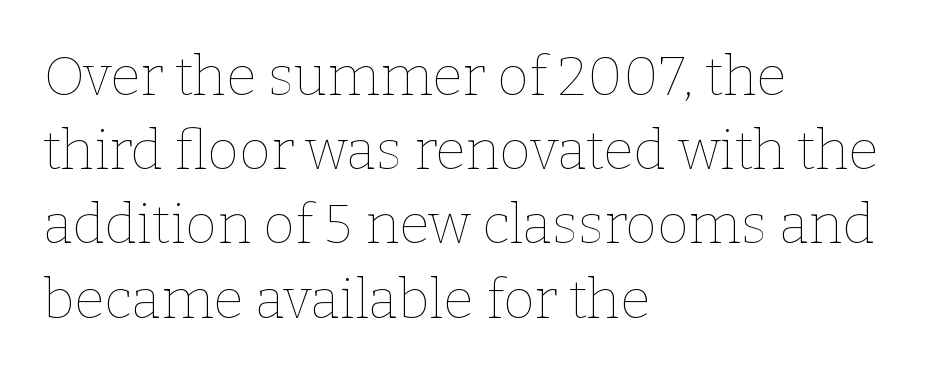
The image shows 55 px thin type, upright; set left-aligned, normal line spacing (1.35x), normal letter spacing, not underlined; low stroke contrast and a medium x-height.
